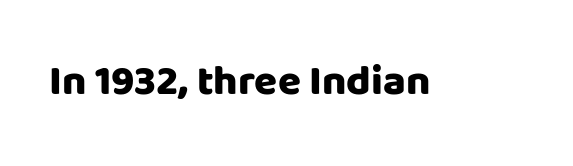
The face used here is a sans, in the tradition of grotesques and geometrics. A bare baseline throughout the passage. The type sits square on the baseline with zero lean. Here the glyphs are tracked normally, forming tight word shapes. The letters are bold, with thick, heavy strokes. Each letter keeps its own natural width here, so spacing adapts to shape.
